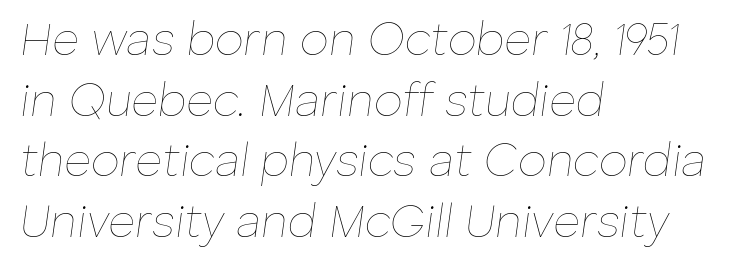
The letterforms sit shoulder to shoulder at normal distance. The paragraph shown leans on its left margin. Just letters on the line, the space beneath them empty. This is not heavy type; no bold has been used. Slant detected: the letters are inclined. A normal amount of white space separates one row of letters from the next.
